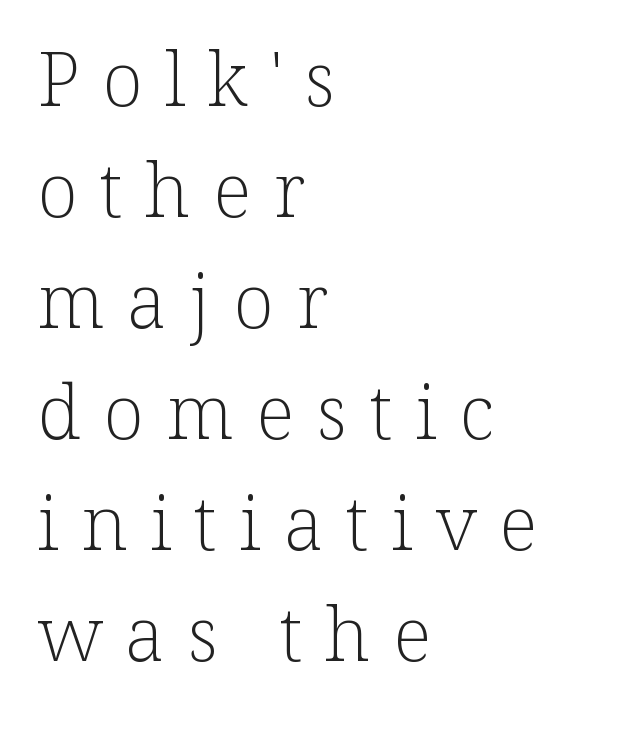
The typesetting does not lean heavy: it is not bold. A typesetter would label this face a serif. It's the straight-up-and-down kind of type. The letterforms stand isolated, each surrounded by extra space. These lines are rendered in a variable-pitch font. The passage is arranged the way most books set body copy — flush left.
